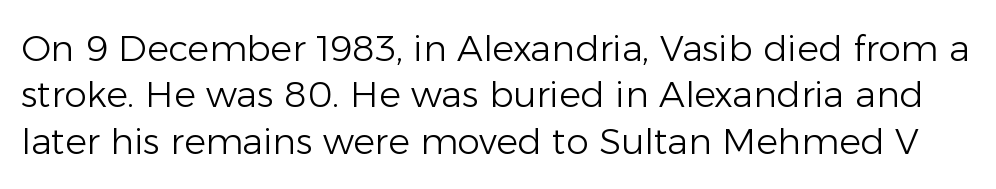
The letters sit at their default tracking, neither squeezed nor spread. Here the designer chose a conventional face with non-uniform glyph widths. Every character sits straight up, as roman type does. In terms of letterform style, serifs are entirely absent. Just letters on the line, the space beneath them empty.
